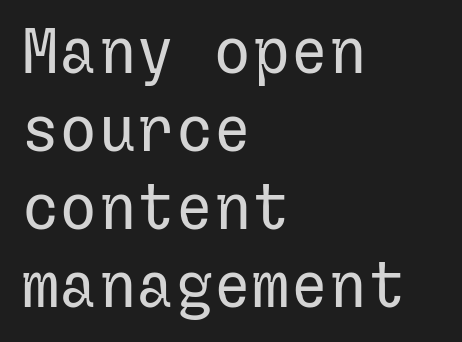
The passage shown is not bold in any degree. The baseline area is clear. The lettering stays uniformly vertical, giving the passage a roman look. Line starts are locked; line ends wander. Words appear dense and cohesive because spacing is normal.
